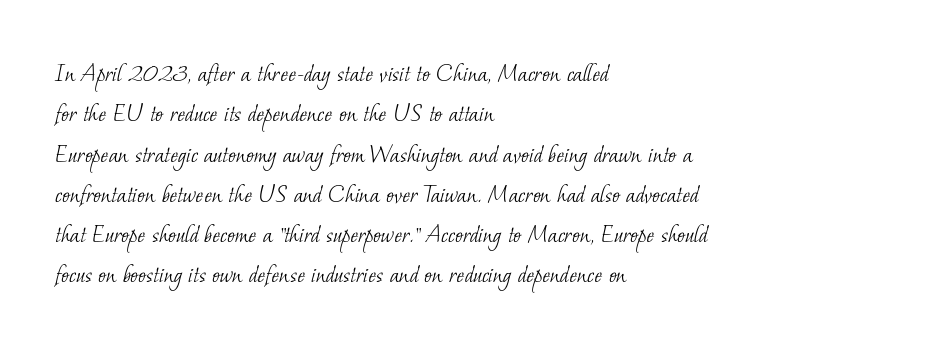
{"bold": "no", "underline": "no", "align": "left", "line_spacing": "normal", "line_spacing_ratio": 1.55, "letter_spacing": "normal", "letter_spacing_em": 0.0, "glyph_px": 26}
